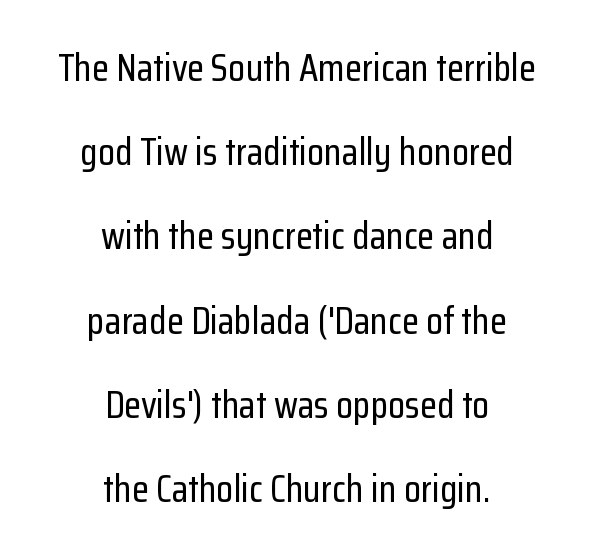
{"serif": "no", "italic": "no", "width": "condensed", "stroke_contrast": "low", "x_height": "medium", "monospaced": "no", "underline": "no", "align": "center", "line_spacing": "loose", "line_spacing_ratio": 2.16, "letter_spacing": "normal", "letter_spacing_em": 0.0, "glyph_px": 39}
